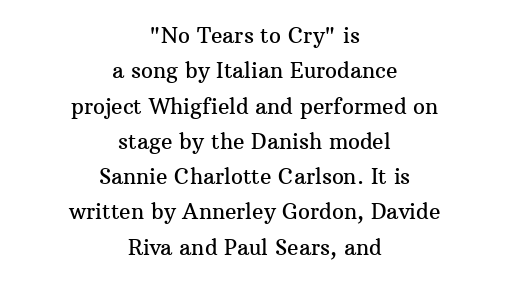
{"italic": "no", "underline": "no", "align": "center", "line_spacing": "normal", "line_spacing_ratio": 1.68, "letter_spacing": "normal", "letter_spacing_em": 0.0, "glyph_px": 21}
